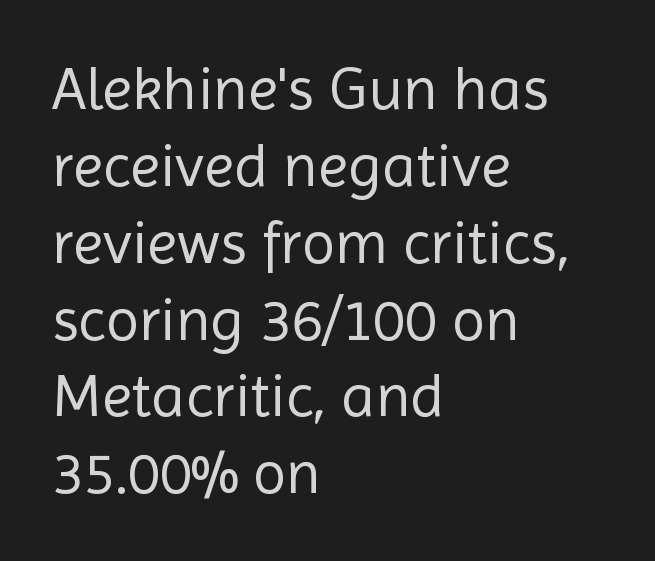
The text block is weighted toward the left margin, trailing off unevenly rightward. No word sits above an underline. The letterforms sit at book weight or below. Grotesque or geometric, the face here clearly has no serifs. One glance says typical: line gaps are just what's usual. This sample uses an upright cut, with every glyph sitting square on the baseline.
